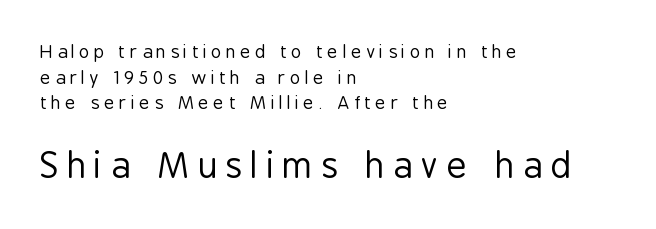
The image shows 35 px regular-weight, condensed sans-serif type, upright; set left-aligned, normal line spacing (1.43x), unusually wide letter spacing (+0.24 em), not underlined; the second (bottom) block is 1.94x larger; low stroke contrast and a medium x-height.
